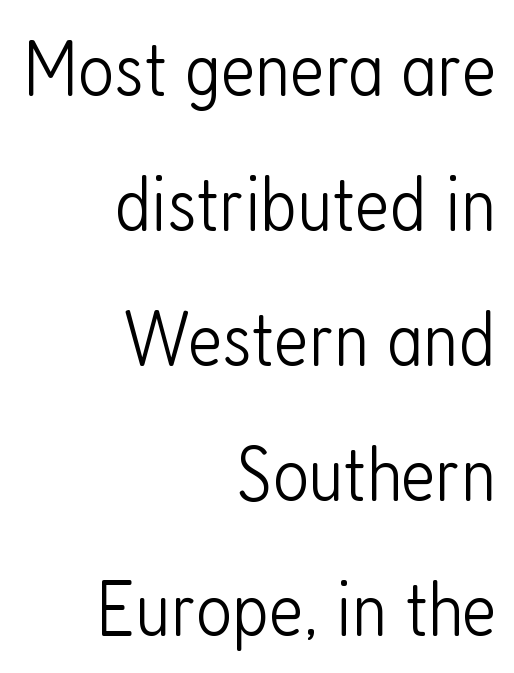
The image shows 79 px light, condensed sans-serif type, upright; set right-aligned, line spacing 1.71x, normal letter spacing, not underlined; low stroke contrast and a medium x-height.
